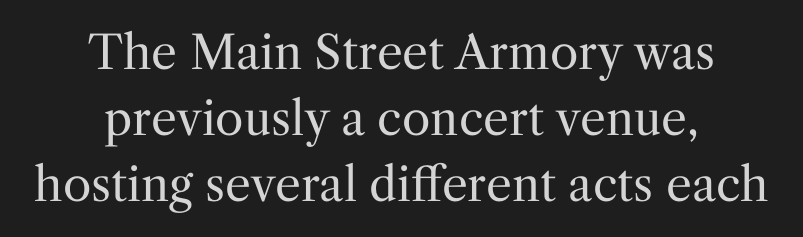
Do the letters lean? They stand straight. Just letters on the line, the space beneath them empty. You can tell from the footed stems that serif type was used. The font sits on the lighter half of the weight spectrum, regular included.
